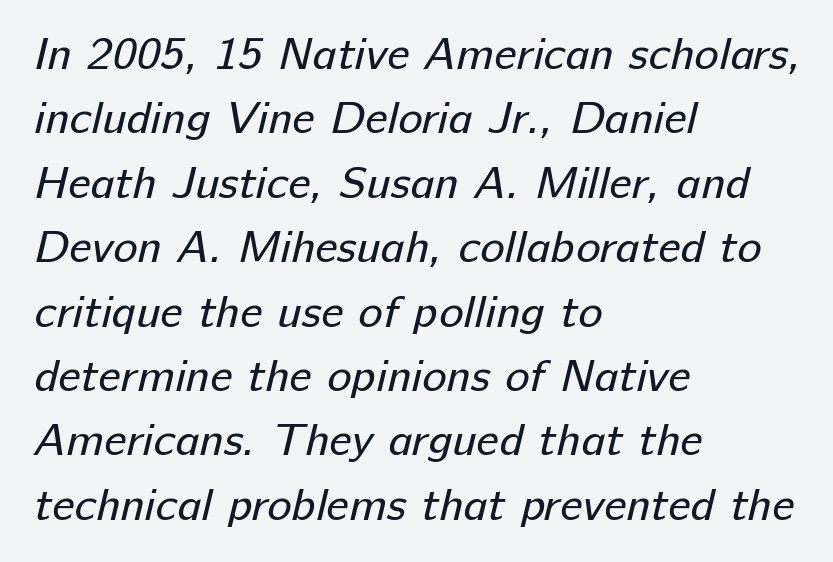
The gap between lines stays unmarked. In CSS terms this would be text-align: left. The text was rendered using a sans face with plain stroke endings. Stroke thickness stays within the range of a standard reading face or lighter. This block has exactly the height ordinary leading produces. Nothing unusual about the tracking: characters are spaced as the font intends.
